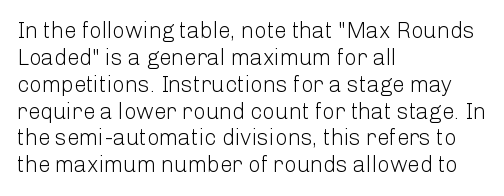
{"italic": "no", "bold": "no", "underline": "no", "align": "left", "line_spacing_ratio": 1.22, "letter_spacing": "normal", "letter_spacing_em": 0.0, "glyph_px": 22}
